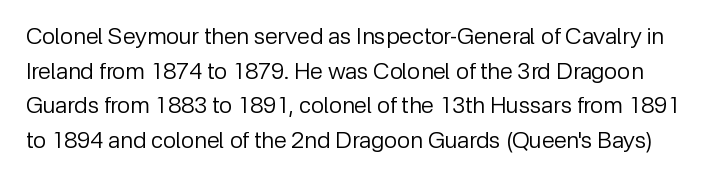
The image shows 23 px text type, upright; set normal line spacing (1.51x), normal letter spacing, not underlined.
